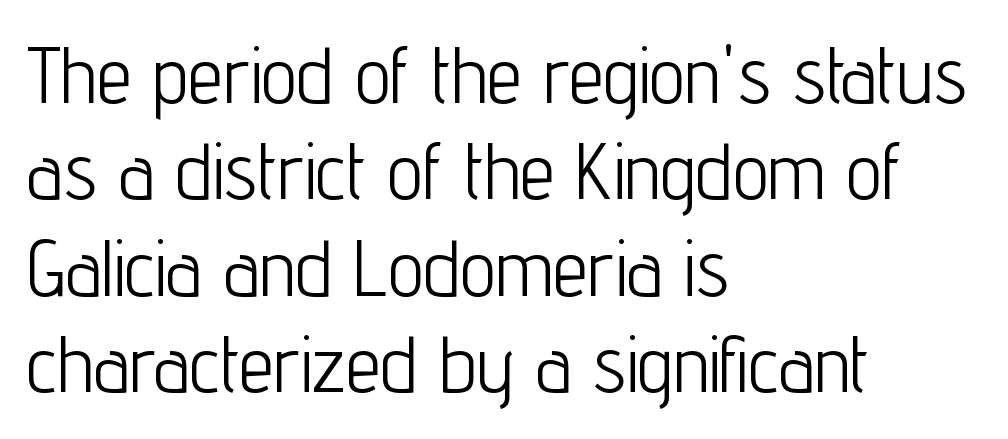
The gaps between neighbouring characters are ordinary and unremarkable. The weight tops out at a normal text grade. Check under the words: just untouched page. Italic? Not at all — the glyphs are vertical. Every row of glyphs begins at an identical x-position on the left.
